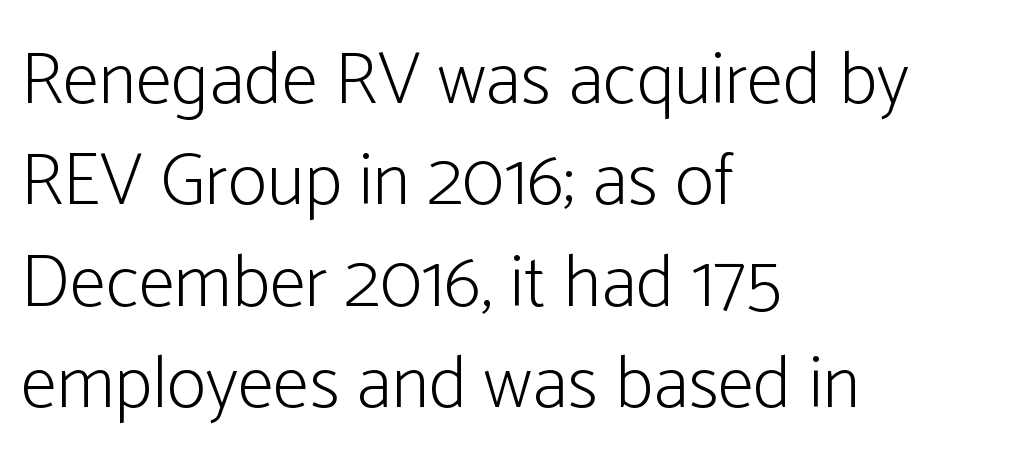
The letters stand upright; this is a roman face. Do the characters align in a grid? No, the font is proportional. Left-aligned paragraph, ragged on the right. This rendering features lettering with no underline. Unbolded letterforms with no extra heft.
